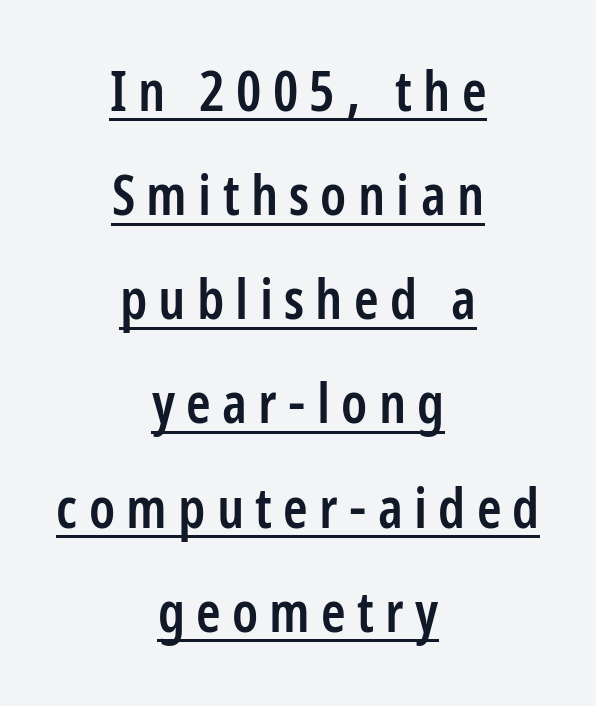
The image shows 56 px semibold, condensed sans-serif type, upright; set centered, line spacing 1.86x, unusually wide letter spacing (+0.2 em), underlined; low stroke contrast and a medium x-height.
